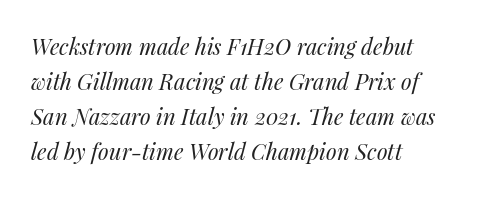
{"italic": "yes", "lean": "right", "slant_degrees": 14, "bold": "no", "underline": "no", "align": "left", "line_spacing": "normal", "line_spacing_ratio": 1.59, "letter_spacing": "normal", "letter_spacing_em": 0.0, "glyph_px": 22}
